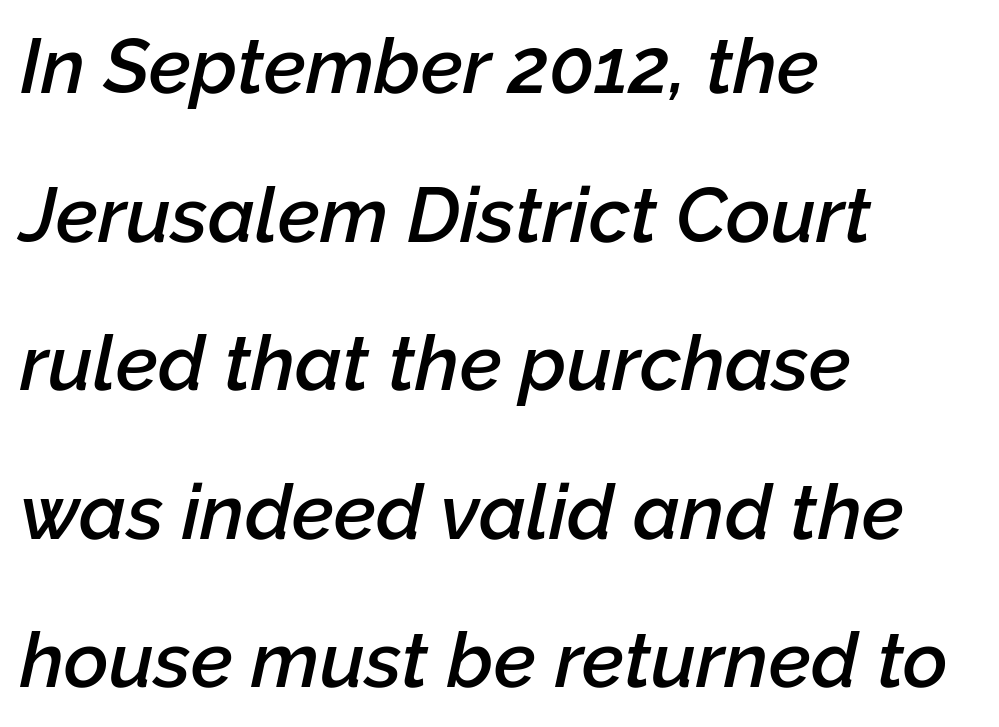
Q: Is the text bold? A: Semi-bold.
Q: Is the text italic (slanted)? A: Yes, it leans right by about 12 degrees.
Q: Is the text underlined? A: No.
Q: How is the paragraph aligned? A: Left-aligned.
Q: Is the spacing between letters normal or unusually wide? A: Normal.
Q: Is the spacing between lines tight, normal or loose? A: Loose.
Q: Width (condensed, normal, or wide)? A: Normal.
Q: Stroke contrast? A: Low.
Q: x-height? A: Medium.
Q: Monospaced? A: No.
